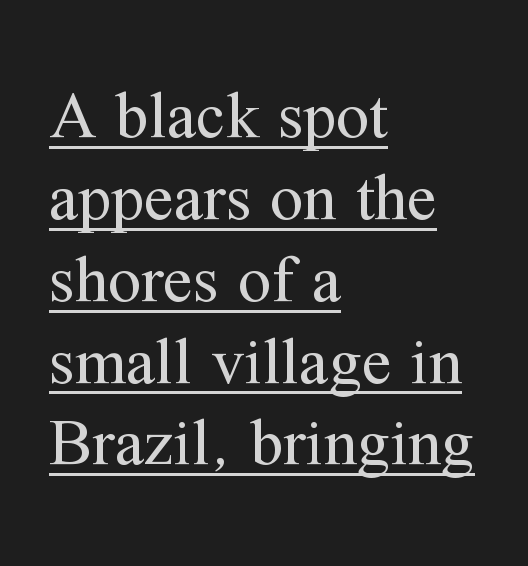
No extra ink here — the face is not bold. In terms of letterspacing, this is plain default setting. Line beginnings align vertically; line endings do not. This rendering employs a face with finishing strokes, i.e., a serif.
